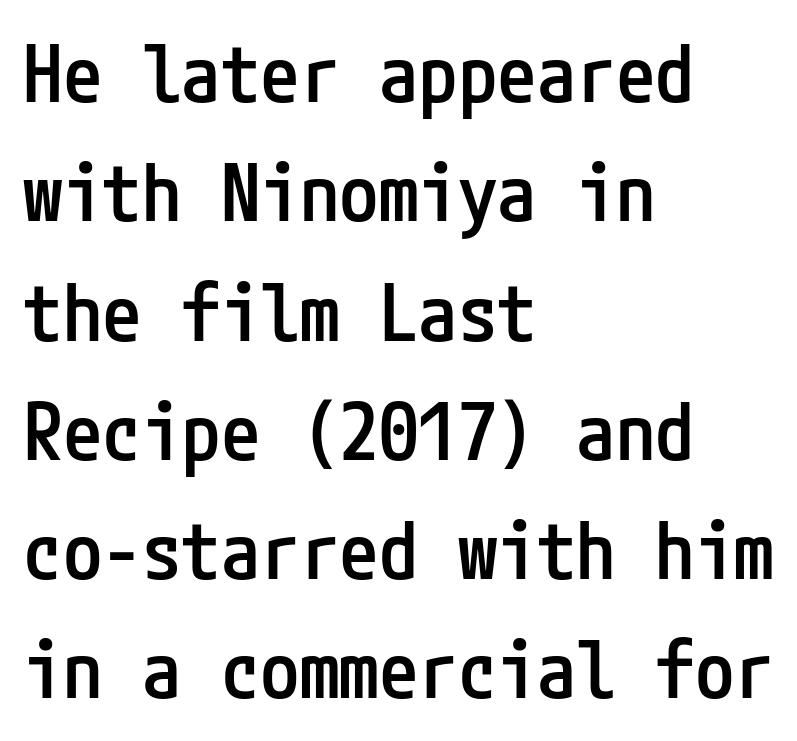
Q: Is the text bold? A: Semi-bold.
Q: Is the text italic (slanted)? A: No, it is upright.
Q: Is the typeface a serif or a sans-serif typeface? A: Sans-serif.
Q: Is the text underlined? A: No.
Q: How is the paragraph aligned? A: Left-aligned.
Q: Is the spacing between letters normal or unusually wide? A: Normal.
Q: Is the spacing between lines tight, normal or loose? A: Normal.
Q: Width (condensed, normal, or wide)? A: Condensed.
Q: Stroke contrast? A: Low.
Q: x-height? A: Medium.
